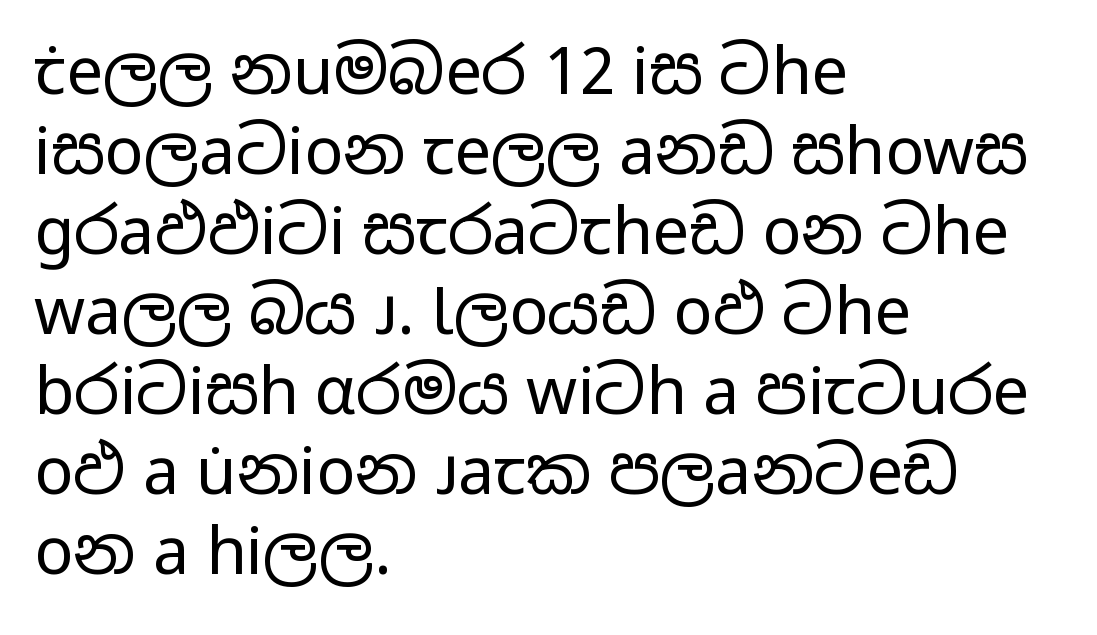
Q: Is the text bold? A: No.
Q: Is the text italic (slanted)? A: No, it is upright.
Q: Is the typeface a serif or a sans-serif typeface? A: Sans-serif.
Q: Is the text underlined? A: No.
Q: How is the paragraph aligned? A: Left-aligned.
Q: Is the spacing between letters normal or unusually wide? A: Normal.
Q: Width (condensed, normal, or wide)? A: Wide.
Q: Stroke contrast? A: Low.
Q: x-height? A: Medium.
Q: Monospaced? A: No.
